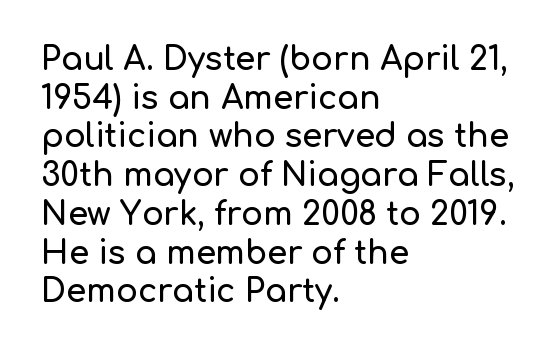
The image shows 32 px sans-serif type, upright; set left-aligned, line spacing 1.21x, normal letter spacing, not underlined; low stroke contrast and a medium x-height.
